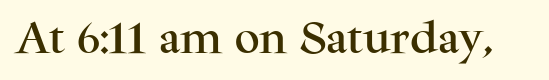
The image shows 35 px serif type, upright; set normal letter spacing, not underlined; medium stroke contrast and a medium x-height.
